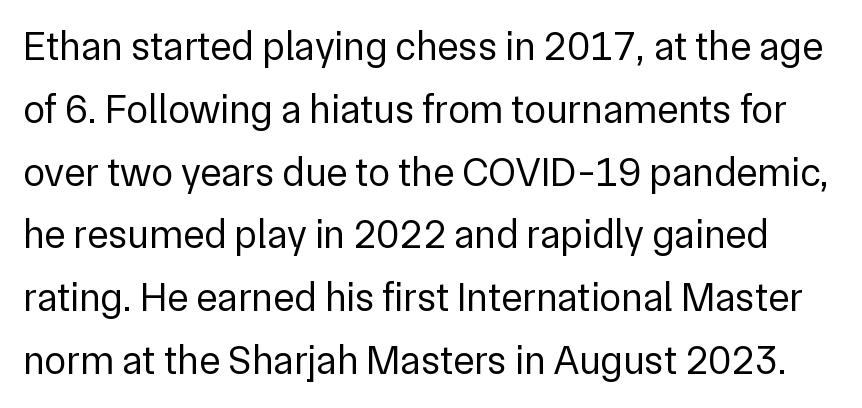
Nothing unusual about the tracking: characters are spaced as the font intends. Nope, no serifs anywhere on these letters. Check the space under the baseline: it is left empty. Evenly set lines give the paragraph a standard silhouette. The typeface has the unassuming heft of standard copy or less. The letters advance in unequal steps, a hallmark of proportional type.
